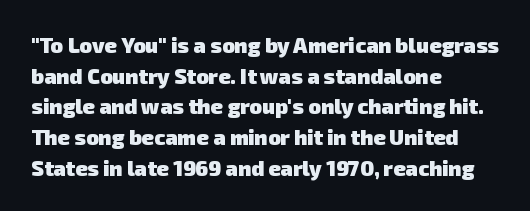
Q: Is the text bold? A: Yes.
Q: Is the text underlined? A: No.
Q: How is the paragraph aligned? A: Left-aligned.
Q: Is the spacing between letters normal or unusually wide? A: Normal.
Q: Is the spacing between lines tight, normal or loose? A: Normal.
